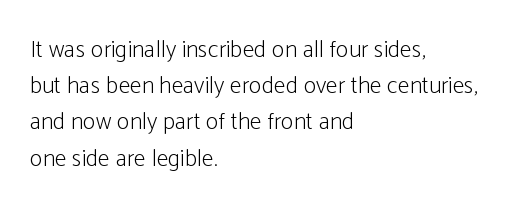
Q: Is the text bold? A: No.
Q: Is the text italic (slanted)? A: No, it is upright.
Q: Is the text underlined? A: No.
Q: How is the paragraph aligned? A: Left-aligned.
Q: Is the spacing between letters normal or unusually wide? A: Normal.
Q: Is the spacing between lines tight, normal or loose? A: Normal.
